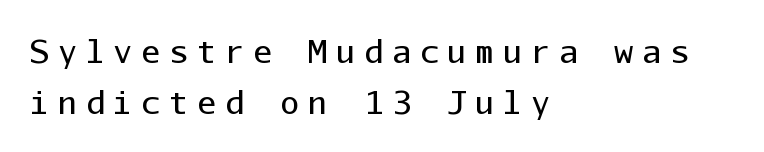
The image shows 32 px regular-weight sans-serif type, upright, monospaced; set left-aligned, normal line spacing (1.6x), unusually wide letter spacing (+0.27 em), not underlined; low stroke contrast and a medium x-height.
